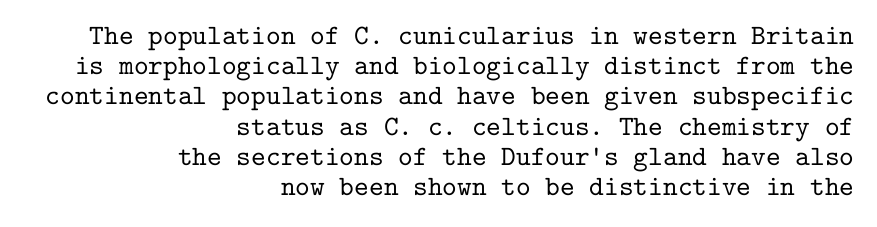
The image shows 28 px serif type, upright, monospaced; set right-aligned, tight line spacing (1.08x), normal letter spacing, not underlined; low stroke contrast and a medium x-height.
